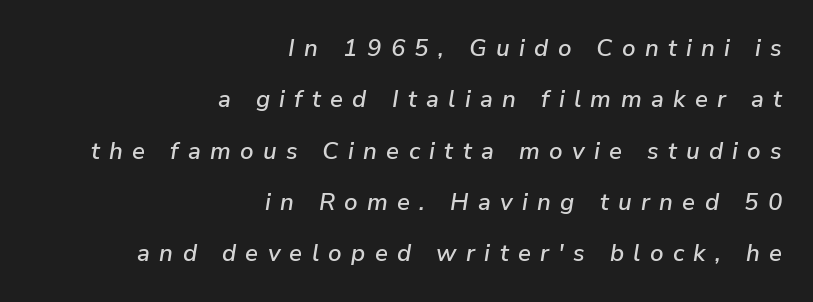
Q: Is the text italic (slanted)? A: Yes, it leans right by about 9 degrees.
Q: Is the text underlined? A: No.
Q: How is the paragraph aligned? A: Right-aligned.
Q: Is the spacing between letters normal or unusually wide? A: Unusually wide.
Q: Is the spacing between lines tight, normal or loose? A: Loose.
